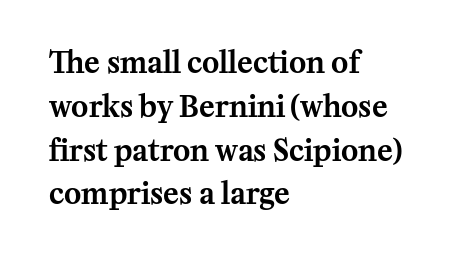
The image shows 29 px serif type, upright; set left-aligned, normal line spacing (1.51x), normal letter spacing, not underlined; medium stroke contrast and a medium x-height.
